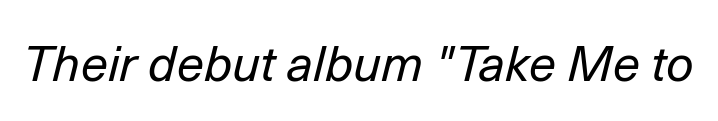
{"italic": "yes", "lean": "right", "slant_degrees": 14, "bold": "no", "weight": "regular", "width": "normal", "stroke_contrast": "low", "x_height": "medium", "monospaced": "no", "underline": "no", "letter_spacing": "normal", "letter_spacing_em": 0.0, "glyph_px": 49}
